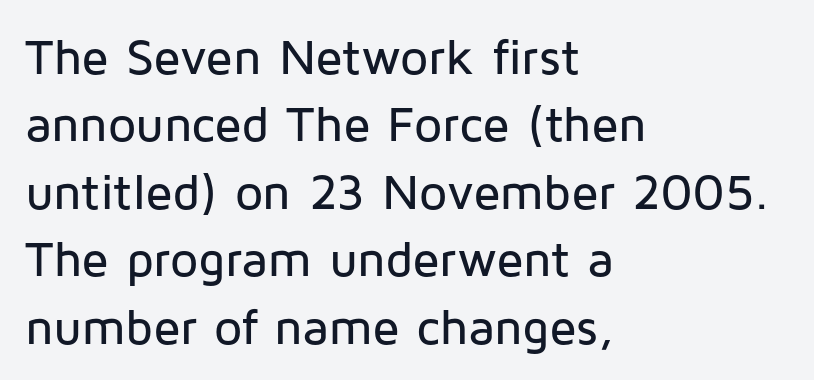
The image shows 50 px sans-serif type, upright; set left-aligned, normal line spacing (1.35x), normal letter spacing, not underlined; low stroke contrast and a medium x-height.
